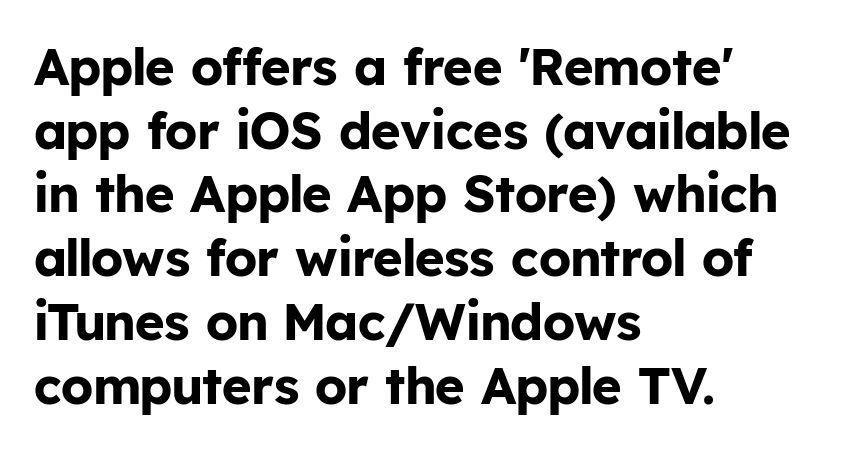
The image shows 51 px bold sans-serif type, upright; set left-aligned, normal line spacing (1.25x), normal letter spacing, not underlined; low stroke contrast and a medium x-height.
